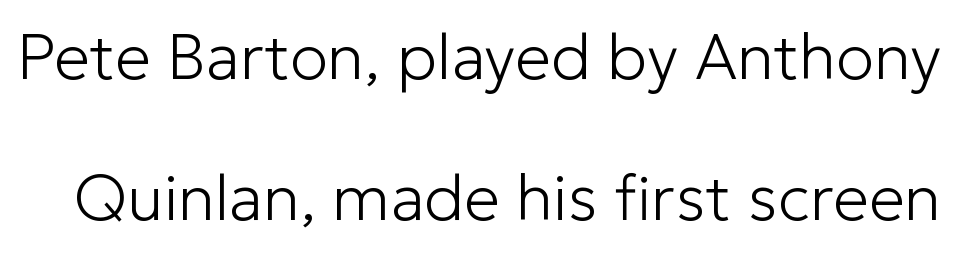
The image shows 64 px light sans-serif type, upright; set loose line spacing (2.2x), normal letter spacing, not underlined; low stroke contrast and a medium x-height.
